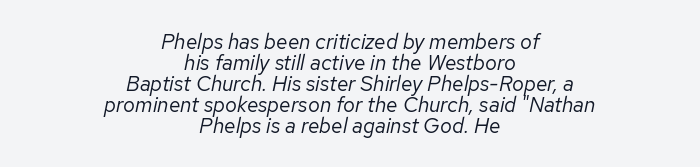
The strokes carry an ordinary text weight at most. Short and long lines alike share a common midpoint. Is the letter spacing exaggerated? No — it looks like the ordinary default. Very little white space separates one row of letters from the next.
